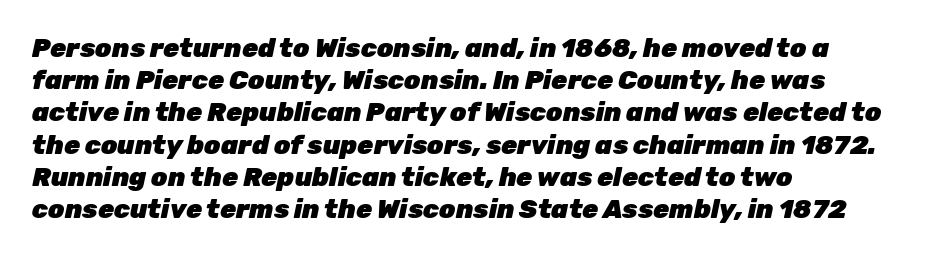
The image shows 26 px bold type, italic (leaning right); set left-aligned, line spacing 1.24x, normal letter spacing, not underlined.
